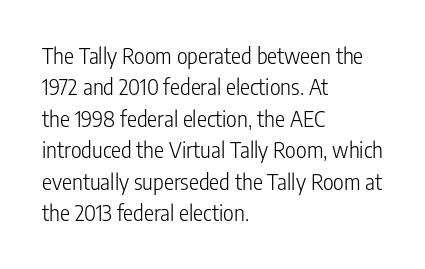
{"italic": "no", "bold": "no", "underline": "no", "align": "left", "line_spacing": "normal", "line_spacing_ratio": 1.5, "letter_spacing": "normal", "letter_spacing_em": 0.0, "glyph_px": 21}
